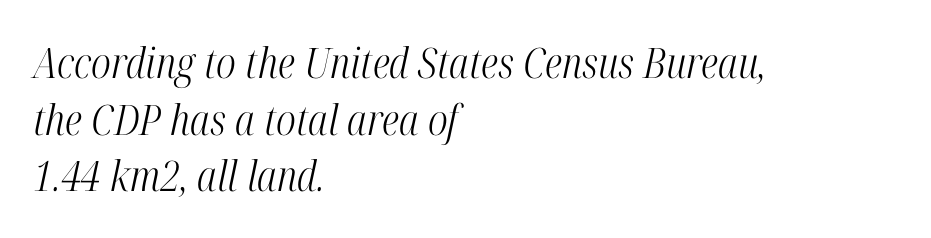
{"serif": "yes", "italic": "yes", "lean": "right", "slant_degrees": 12, "bold": "no", "weight": "light", "width": "condensed", "stroke_contrast": "high", "x_height": "medium", "monospaced": "no", "underline": "no", "align": "left", "line_spacing": "normal", "line_spacing_ratio": 1.35, "letter_spacing": "normal", "letter_spacing_em": 0.0, "glyph_px": 42}
